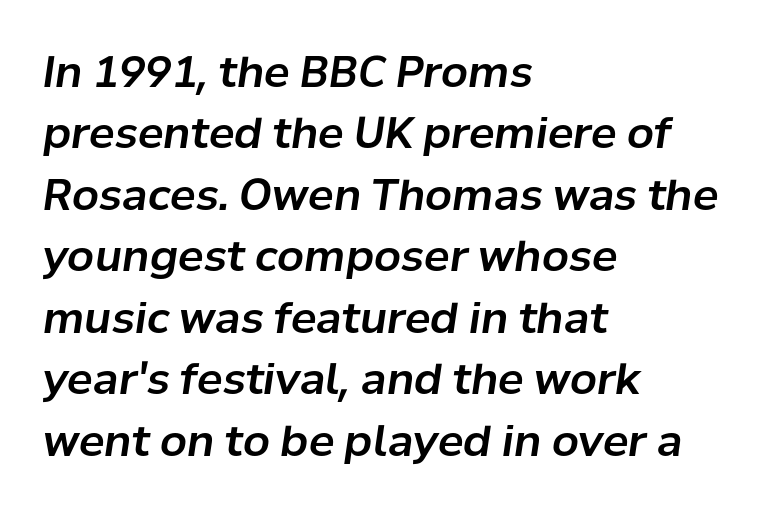
{"italic": "yes", "lean": "right", "slant_degrees": 8, "width": "normal", "stroke_contrast": "low", "x_height": "medium", "monospaced": "no", "underline": "no", "align": "left", "line_spacing": "normal", "line_spacing_ratio": 1.43, "letter_spacing": "normal", "letter_spacing_em": 0.0, "glyph_px": 43}
